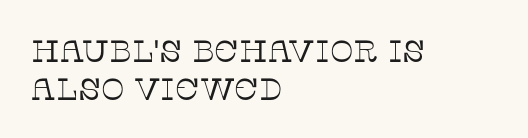
{"serif": "yes", "italic": "no", "bold": "no", "weight": "thin", "width": "normal", "stroke_contrast": "low", "x_height": "large", "monospaced": "no", "underline": "no", "align": "left", "line_spacing_ratio": 1.21, "letter_spacing": "normal", "letter_spacing_em": 0.0, "glyph_px": 31}
